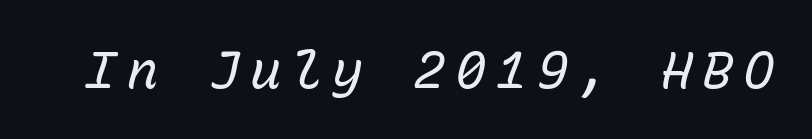
Q: Is the text bold? A: No.
Q: Is the text italic (slanted)? A: Yes, it leans right by about 15 degrees.
Q: Is the text underlined? A: No.
Q: Width (condensed, normal, or wide)? A: Normal.
Q: Stroke contrast? A: Low.
Q: x-height? A: Medium.
Q: Monospaced? A: Yes.
